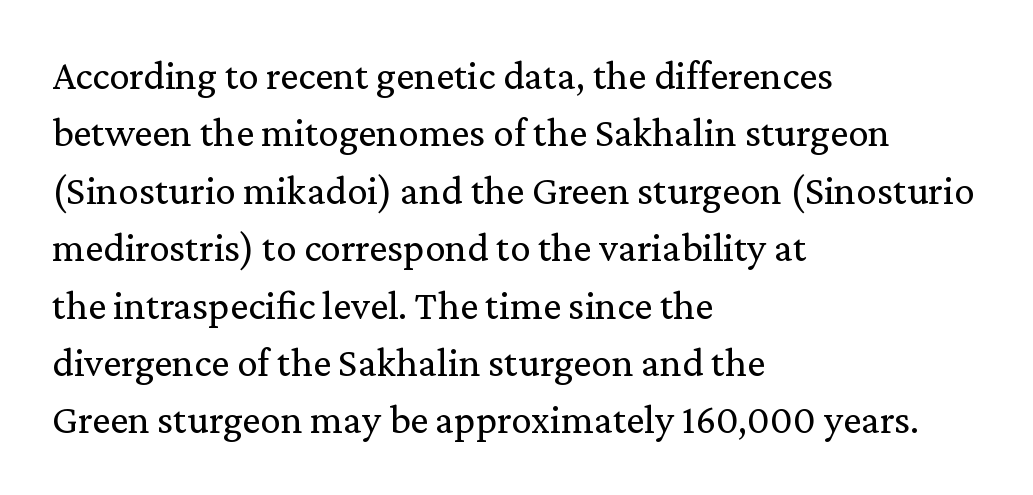
{"serif": "yes", "italic": "no", "bold": "no", "weight": "regular", "width": "normal", "stroke_contrast": "medium", "x_height": "medium", "monospaced": "no", "underline": "no", "align": "left", "line_spacing": "normal", "line_spacing_ratio": 1.4, "letter_spacing": "normal", "letter_spacing_em": 0.0, "glyph_px": 41}
